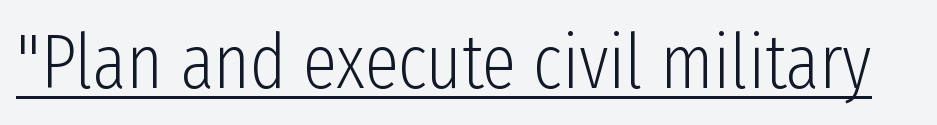
Q: Is the text bold? A: No.
Q: Is the text italic (slanted)? A: No, it is upright.
Q: Is the typeface a serif or a sans-serif typeface? A: Sans-serif.
Q: Is the text underlined? A: Yes.
Q: Is the spacing between letters normal or unusually wide? A: Normal.
Q: Width (condensed, normal, or wide)? A: Condensed.
Q: Stroke contrast? A: Low.
Q: x-height? A: Medium.
Q: Monospaced? A: No.
